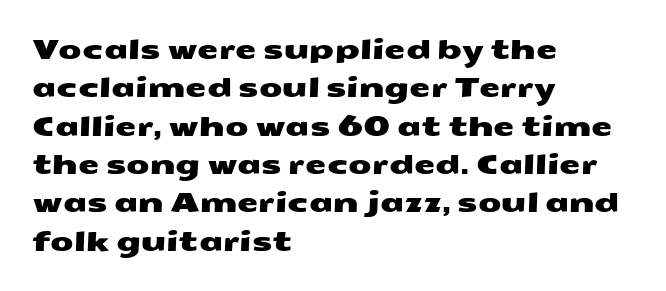
{"underline": "no", "align": "left", "line_spacing": "normal", "line_spacing_ratio": 1.42, "letter_spacing": "normal", "letter_spacing_em": 0.0, "glyph_px": 27}
